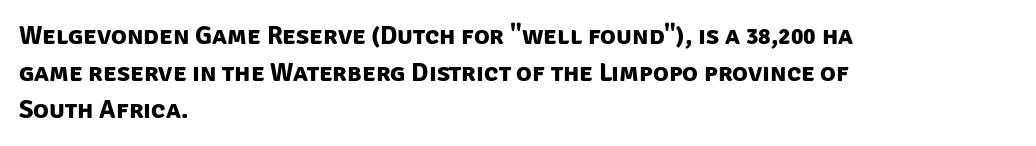
The image shows 26 px bold type; set left-aligned, normal line spacing (1.43x), normal letter spacing, not underlined.
